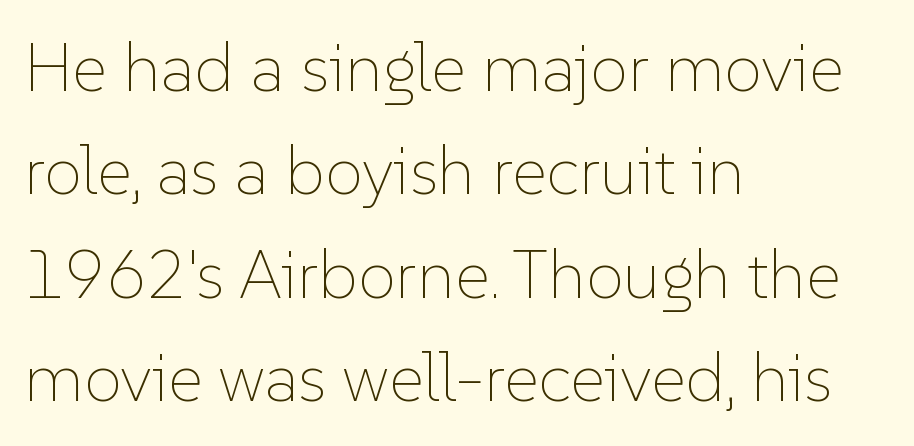
The image shows 68 px thin type, upright; set left-aligned, normal line spacing (1.52x), normal letter spacing, not underlined; low stroke contrast and a medium x-height.
